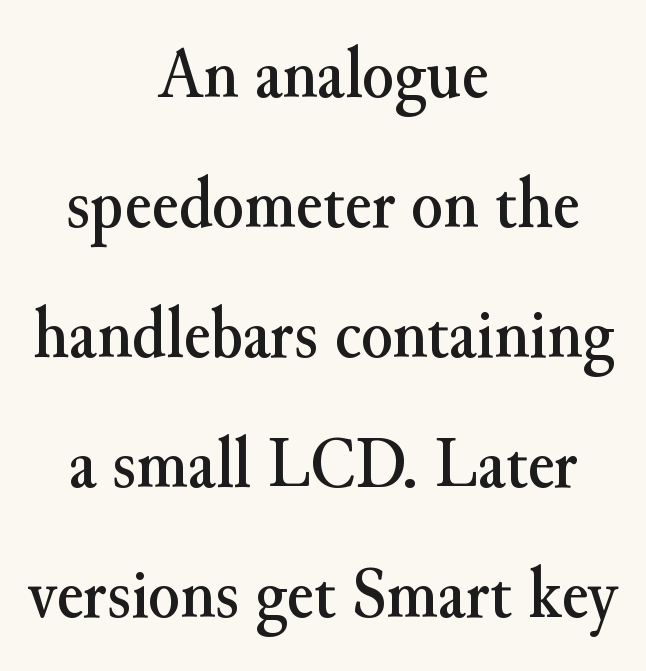
{"serif": "yes", "italic": "no", "width": "normal", "stroke_contrast": "medium", "x_height": "small", "monospaced": "no", "underline": "no", "align": "center", "line_spacing_ratio": 1.78, "letter_spacing": "normal", "letter_spacing_em": 0.0, "glyph_px": 73}
